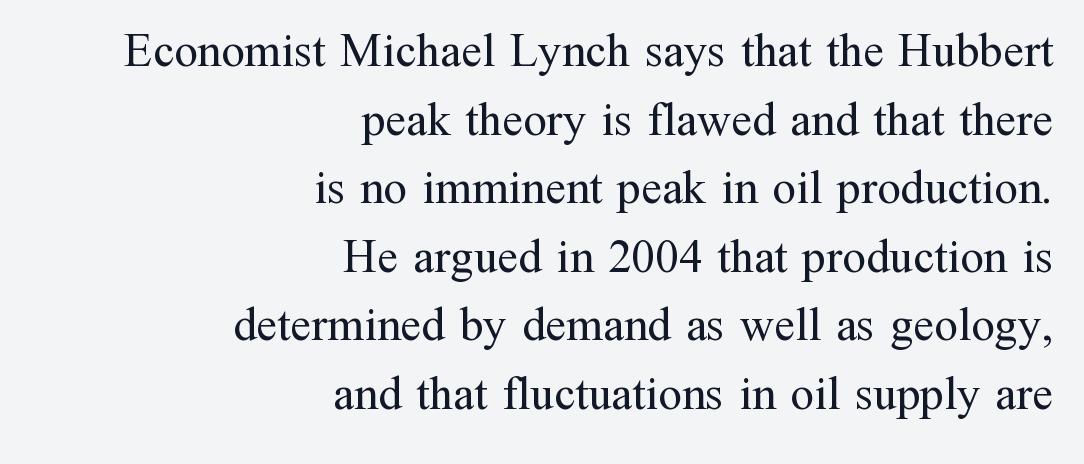
{"serif": "yes", "italic": "no", "bold": "no", "weight": "regular", "width": "normal", "stroke_contrast": "medium", "x_height": "medium", "monospaced": "no", "underline": "no", "align": "right", "line_spacing": "normal", "line_spacing_ratio": 1.46, "letter_spacing": "normal", "letter_spacing_em": 0.0, "glyph_px": 47}
